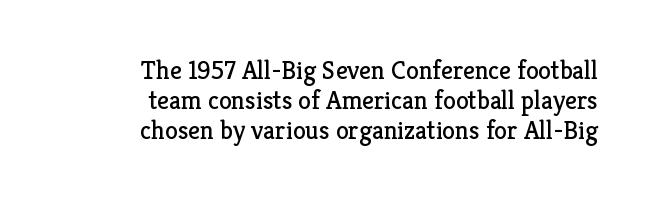
Tightly led — the rows are bunched. Check under the words: just untouched page. Default kerning and tracking; the words read as compact shapes. Does the copy run flush right? Yes — the right margin is perfectly even.
